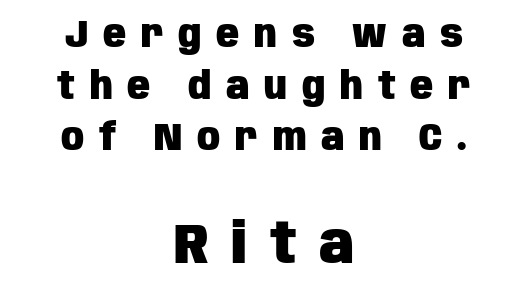
The axis of the letterforms is exactly vertical. Strokes here are thick enough to call this a true bold. The rendering enlarges the type as you move from the upper chunk to the lower. Loose tracking; the words dissolve into strings of separated letters.
